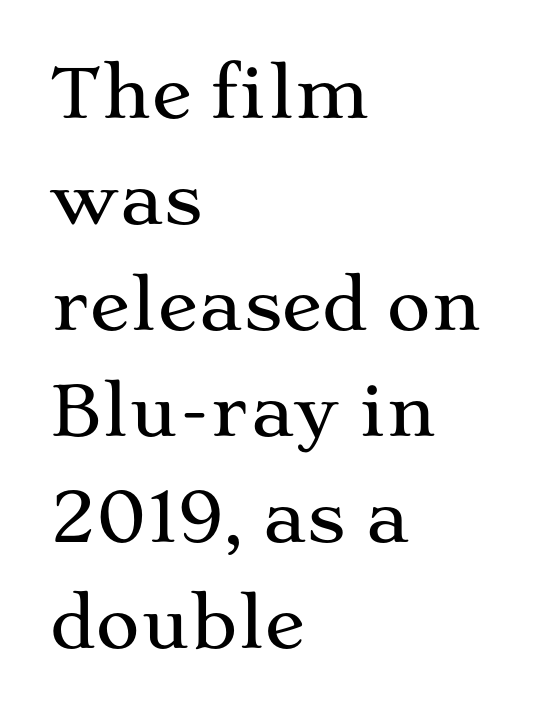
The paragraph shown leans on its left margin. What stands out about the letter spacing? Nothing — it is the standard amount. Varying glyph widths throughout — classic text-font behaviour. Posture: straight, roman, zero tilt. I'd call this a serif setting — the letters wear small feet.
